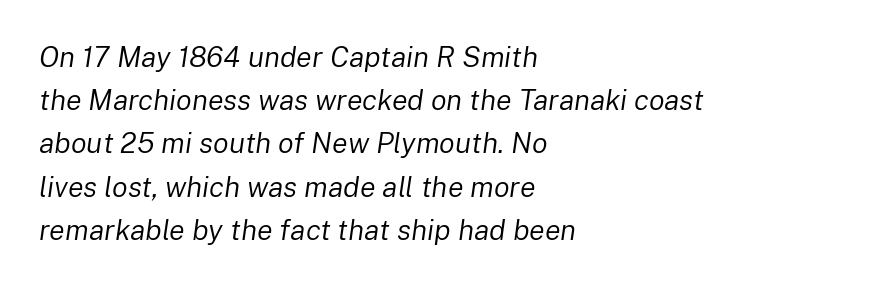
Q: Is the text bold? A: No.
Q: Is the text italic (slanted)? A: Yes, it leans right by about 8 degrees.
Q: Is the text underlined? A: No.
Q: How is the paragraph aligned? A: Left-aligned.
Q: Is the spacing between letters normal or unusually wide? A: Normal.
Q: Is the spacing between lines tight, normal or loose? A: Normal.
Q: Width (condensed, normal, or wide)? A: Normal.
Q: Stroke contrast? A: Low.
Q: x-height? A: Medium.
Q: Monospaced? A: No.
